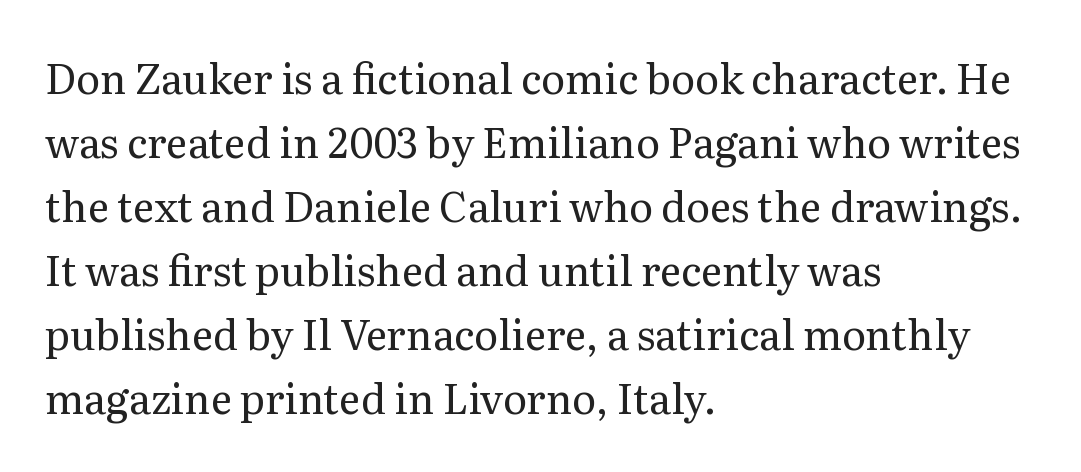
{"serif": "yes", "italic": "no", "bold": "no", "weight": "regular", "width": "normal", "stroke_contrast": "medium", "x_height": "medium", "monospaced": "no", "underline": "no", "align": "left", "line_spacing": "normal", "line_spacing_ratio": 1.56, "letter_spacing": "normal", "letter_spacing_em": 0.0, "glyph_px": 41}
